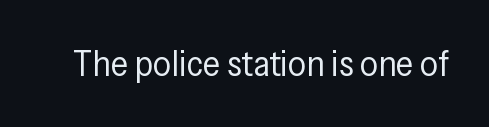
What kind of face is this? One without serifs — a sans. Type without underlining. Unlike italic type, these characters show no tilt at all. Here the glyphs are tracked normally, forming tight word shapes. On a weight scale, this lands at 450 or below. The letters advance in unequal steps, a hallmark of proportional type.
